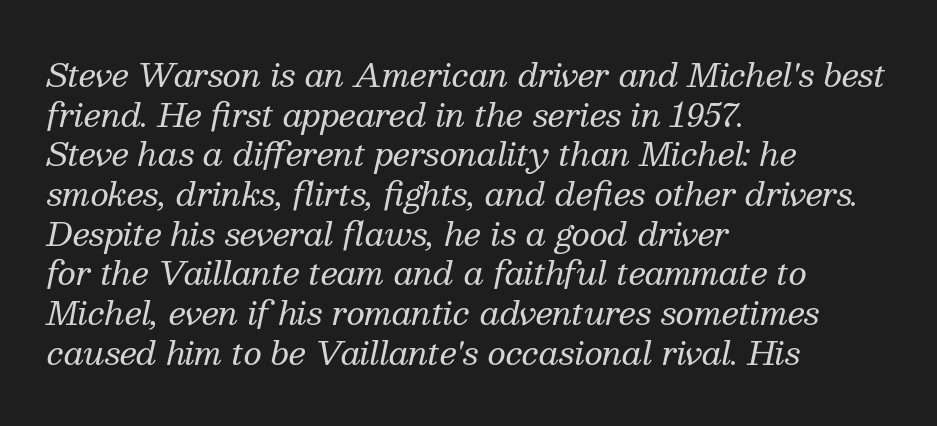
No word sits above an underline. Stroke mass is kept to a normal reading level or below. Students, note that the glyphs here touch the page at normal intervals. Visually the block forms a straight wall on the left and a jagged coastline on the right.
